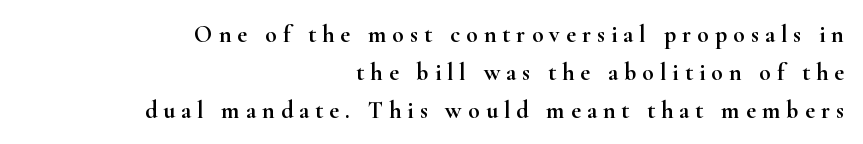
Q: Is the text italic (slanted)? A: No, it is upright.
Q: Is the text underlined? A: No.
Q: How is the paragraph aligned? A: Right-aligned.
Q: Is the spacing between letters normal or unusually wide? A: Unusually wide.
Q: Is the spacing between lines tight, normal or loose? A: Normal.
